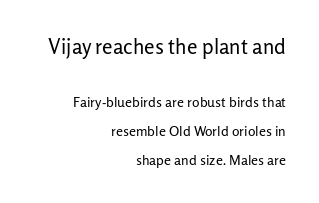
Q: Is the text bold? A: No.
Q: Is the text italic (slanted)? A: No, it is upright.
Q: Is the text underlined? A: No.
Q: How is the paragraph aligned? A: Right-aligned.
Q: Is the spacing between letters normal or unusually wide? A: Normal.
Q: Is the spacing between lines tight, normal or loose? A: Loose.
Q: Which block of text is set in a larger size, the first (top) or the second (bottom)? A: The first (top) one.
